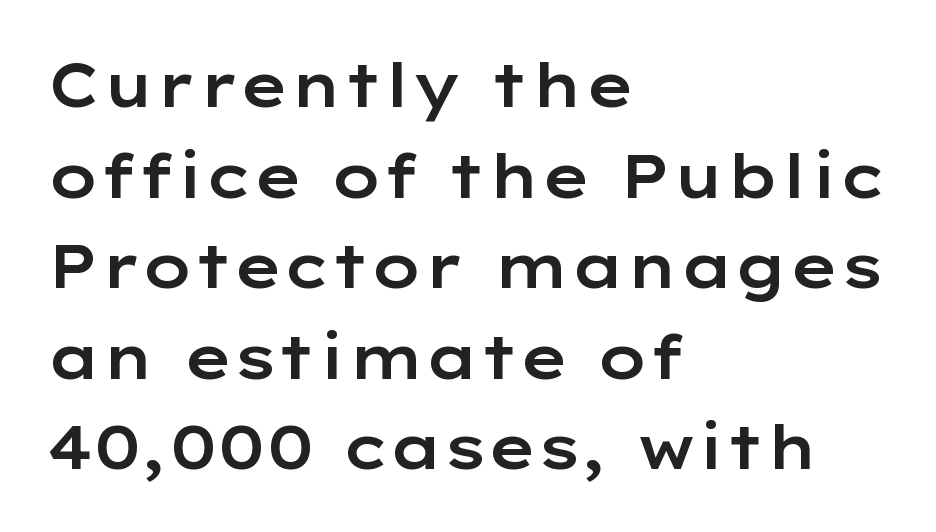
Q: Is the text italic (slanted)? A: No, it is upright.
Q: Is the typeface a serif or a sans-serif typeface? A: Sans-serif.
Q: Is the text underlined? A: No.
Q: How is the paragraph aligned? A: Left-aligned.
Q: Is the spacing between letters normal or unusually wide? A: Normal.
Q: Is the spacing between lines tight, normal or loose? A: Normal.
Q: Width (condensed, normal, or wide)? A: Wide.
Q: Stroke contrast? A: Low.
Q: x-height? A: Medium.
Q: Monospaced? A: No.
